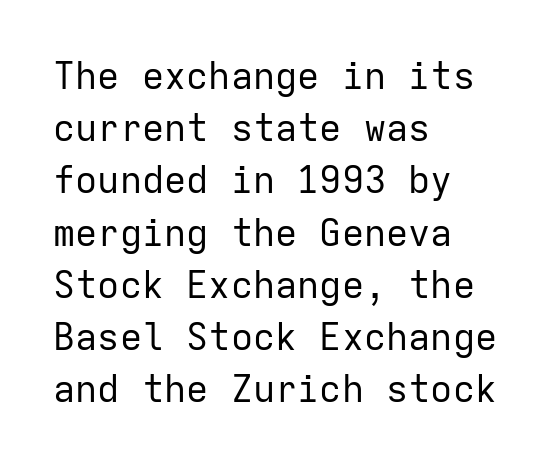
{"serif": "no", "italic": "no", "bold": "no", "weight": "regular", "width": "normal", "stroke_contrast": "low", "x_height": "medium", "monospaced": "yes", "underline": "no", "align": "left", "line_spacing": "normal", "line_spacing_ratio": 1.41, "letter_spacing": "normal", "letter_spacing_em": 0.0, "glyph_px": 37}
